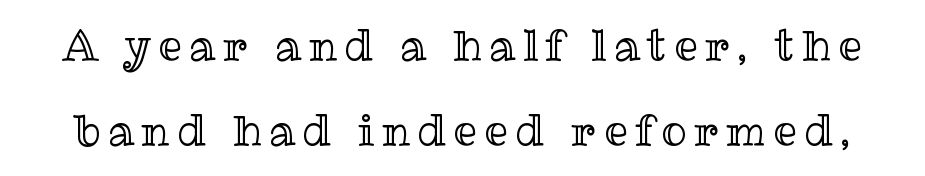
{"italic": "no", "width": "normal", "x_height": "medium", "monospaced": "no", "underline": "no", "line_spacing": "loose", "line_spacing_ratio": 2.03, "glyph_px": 42}
